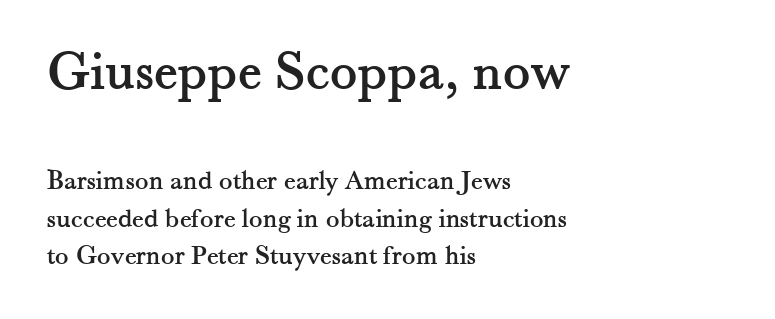
I'd call this a serif setting — the letters wear small feet. Think of a printed novel: that variable character pitch is what you see here. Interline gaps are of average width in this sample. The passage shown has conventional tracking throughout.
